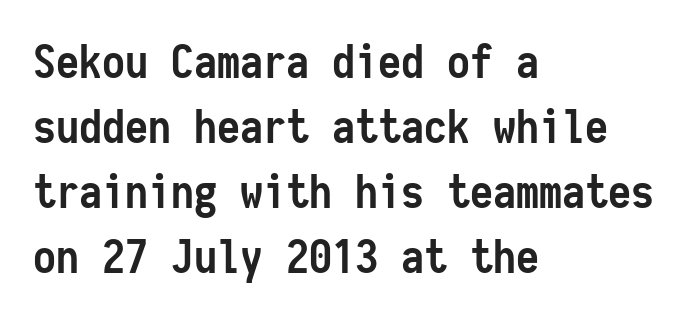
The lettering stays uniformly vertical, giving the passage a roman look. Has an underline been added? It has not. No extra tracking has been applied to these lines. Every row of glyphs begins at an identical x-position on the left. Examine the stroke ends and you'll find no serifs. Horizontal bands of white between lines are of average thickness.
